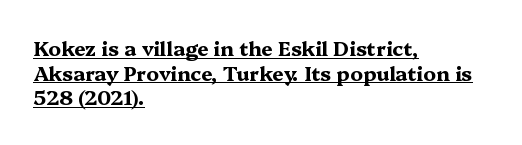
{"italic": "no", "bold": "yes", "underline": "yes", "align": "left", "line_spacing_ratio": 1.23, "letter_spacing": "normal", "letter_spacing_em": 0.0, "glyph_px": 20}
